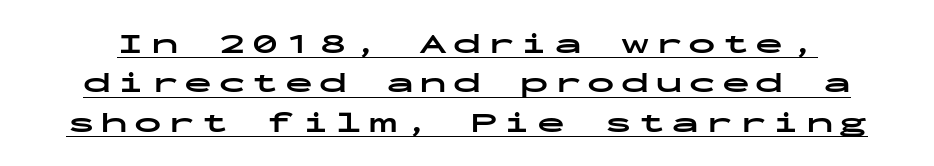
Q: Is the text bold? A: Yes.
Q: Is the text italic (slanted)? A: No, it is upright.
Q: Is the typeface a serif or a sans-serif typeface? A: Sans-serif.
Q: Is the text underlined? A: Yes.
Q: Is the spacing between letters normal or unusually wide? A: Unusually wide.
Q: Is the spacing between lines tight, normal or loose? A: Normal.
Q: Width (condensed, normal, or wide)? A: Wide.
Q: Stroke contrast? A: Low.
Q: x-height? A: Medium.
Q: Monospaced? A: Yes.
